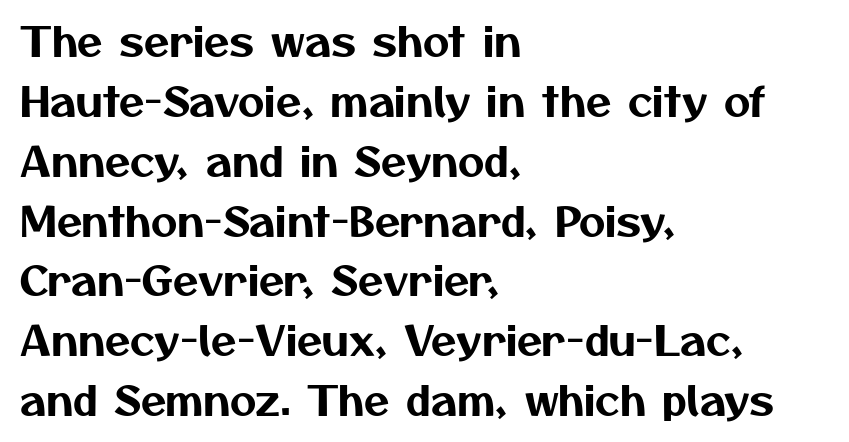
The specimen omits any rule beneath the text block's lines. Is there much room between lines? A standard amount, neither cramped nor airy. Where is the straight margin? On the left. The passage shown has conventional tracking throughout.
